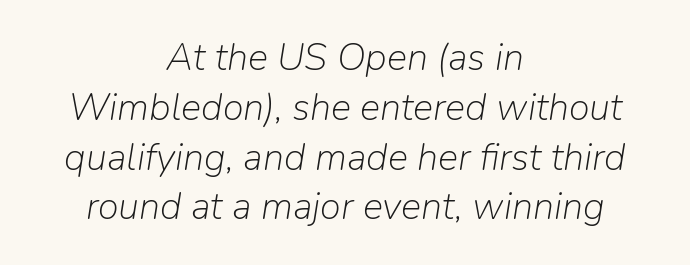
The image shows 38 px light type, italic (leaning right); set centered, normal line spacing (1.31x), normal letter spacing, not underlined; low stroke contrast and a medium x-height.
